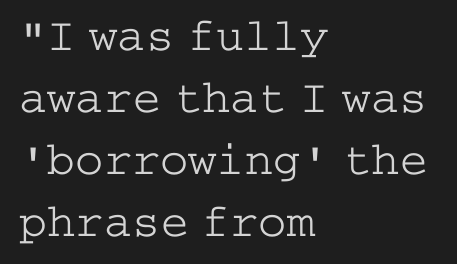
The rows are spaced the way most documents space them. Inter-character spacing is left at the font's built-in metrics. These lines are set flush left with a ragged right edge. Words float on clear page, feet unadorned. These glyphs show unthickened strokes, regular width or finer. Regarding serifs, this sample has them.
